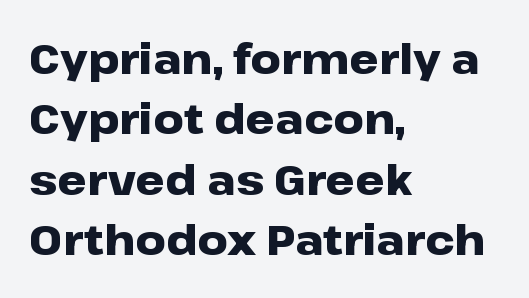
Q: Is the text bold? A: Yes.
Q: Is the text italic (slanted)? A: No, it is upright.
Q: Is the typeface a serif or a sans-serif typeface? A: Sans-serif.
Q: Is the text underlined? A: No.
Q: How is the paragraph aligned? A: Left-aligned.
Q: Is the spacing between letters normal or unusually wide? A: Normal.
Q: Is the spacing between lines tight, normal or loose? A: Normal.
Q: Width (condensed, normal, or wide)? A: Wide.
Q: Stroke contrast? A: Low.
Q: x-height? A: Medium.
Q: Monospaced? A: No.
